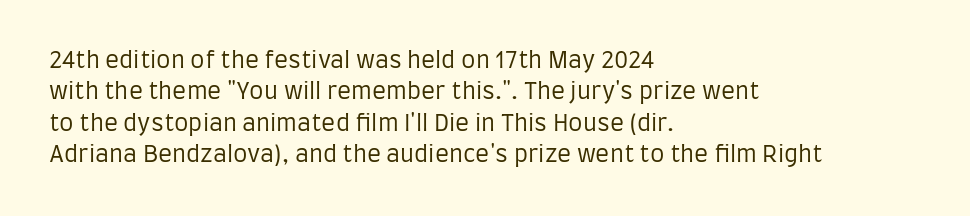
The image shows 23 px text type, upright; set left-aligned, normal line spacing (1.36x), normal letter spacing, not underlined.
